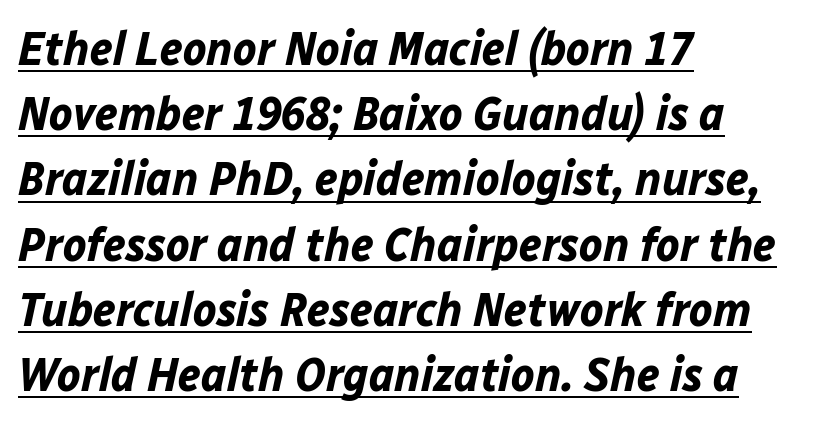
Spacing verdict: proportional, widths tailored to each character. One glance says typical: line gaps are just what's usual. The string is rendered with underlining switched on. Set as a true bold cut, around the 700 mark. Reading down the block, your eye returns to a fixed left position each line. The letterforms sit shoulder to shoulder at normal distance.
